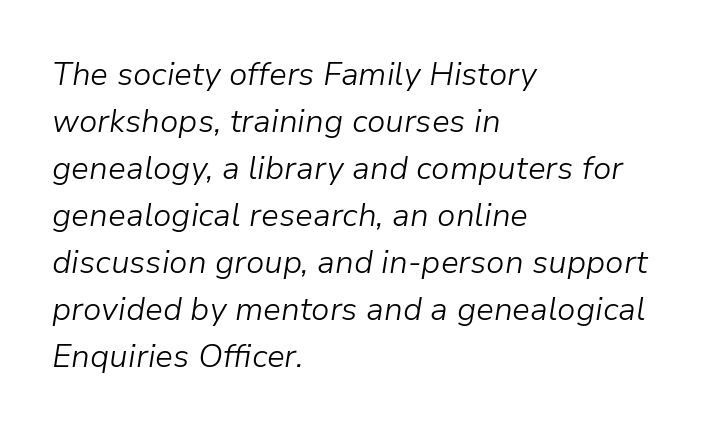
{"italic": "yes", "lean": "right", "slant_degrees": 9, "bold": "no", "weight": "light", "width": "normal", "stroke_contrast": "low", "x_height": "medium", "monospaced": "no", "underline": "no", "align": "left", "line_spacing": "normal", "line_spacing_ratio": 1.47, "letter_spacing": "normal", "letter_spacing_em": 0.0, "glyph_px": 32}
